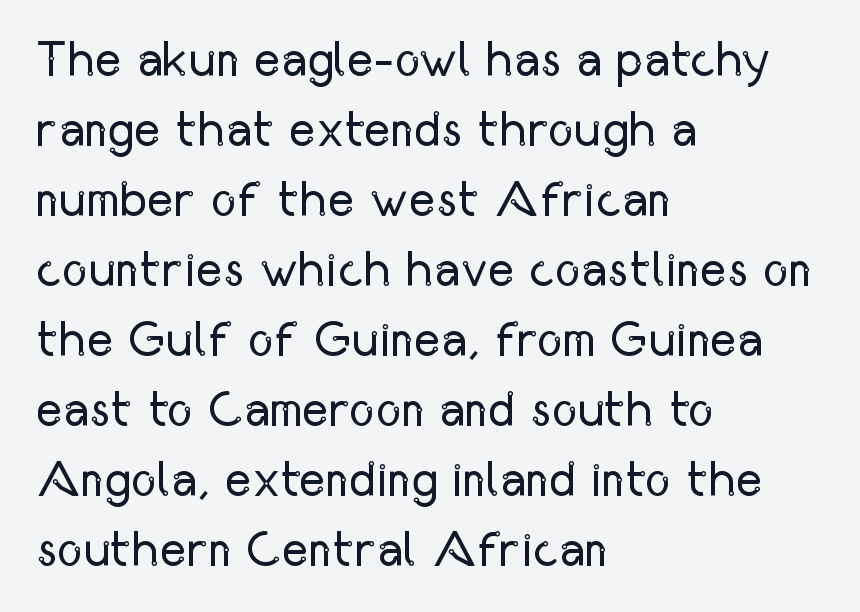
Q: Is the text bold? A: No.
Q: Is the text italic (slanted)? A: No, it is upright.
Q: Is the typeface a serif or a sans-serif typeface? A: Sans-serif.
Q: Is the text underlined? A: No.
Q: How is the paragraph aligned? A: Left-aligned.
Q: Is the spacing between letters normal or unusually wide? A: Normal.
Q: Is the spacing between lines tight, normal or loose? A: Normal.
Q: Width (condensed, normal, or wide)? A: Condensed.
Q: Stroke contrast? A: Low.
Q: x-height? A: Medium.
Q: Monospaced? A: No.
